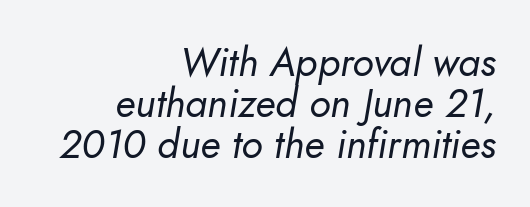
Each line ends at the same right margin while the left side varies. What's the leading like? Squeezed, with rows nearly overlapping. Do the characters align in a grid? No, the font is proportional. Slanted lettering throughout. Clear beneath every line of the passage.
